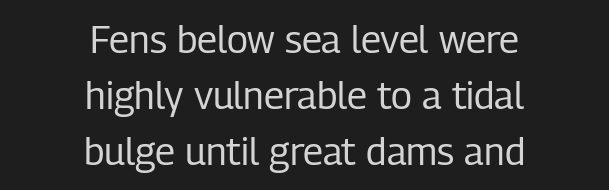
The passage shown has conventional tracking throughout. Quick note: not italic, upright. Does the type have serifs? No, each stem ends abruptly. The baseline area is clear. The font sits on the lighter half of the weight spectrum, regular included.
